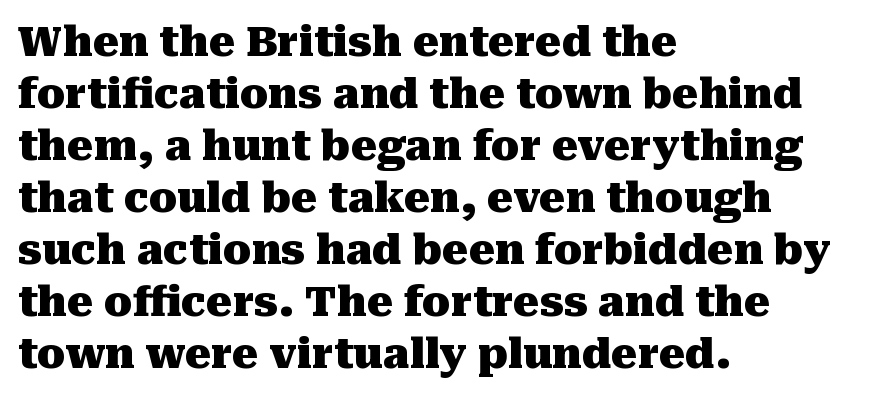
Q: Is the text bold? A: Yes.
Q: Is the text italic (slanted)? A: No, it is upright.
Q: Is the typeface a serif or a sans-serif typeface? A: Serif.
Q: Is the text underlined? A: No.
Q: How is the paragraph aligned? A: Left-aligned.
Q: Is the spacing between letters normal or unusually wide? A: Normal.
Q: Is the spacing between lines tight, normal or loose? A: Normal.
Q: Width (condensed, normal, or wide)? A: Normal.
Q: Stroke contrast? A: Medium.
Q: x-height? A: Medium.
Q: Monospaced? A: No.
